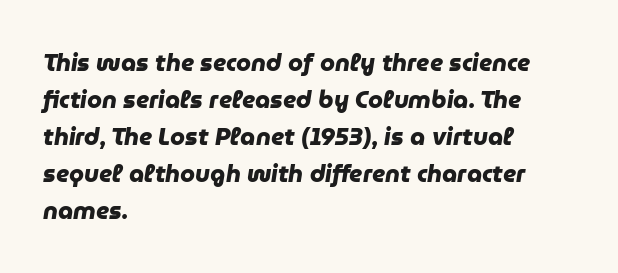
Caption: bold face, heavy strokes. The space between consecutive lines is moderate. A student would call this left alignment; a typographer would say flush left, rag right. Just letters on the line, the space beneath them empty.
